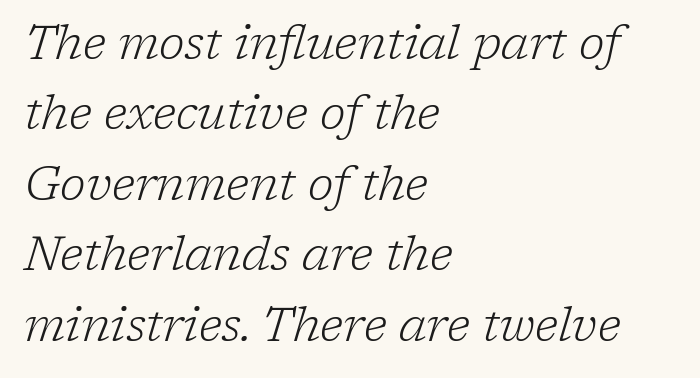
The whole block is typeset with a tilt. Which margin do the lines hug? The left one — the right edge is uneven. No letter is thick-stroked: the sample isn't bold. A bare baseline throughout the passage. Each letter keeps its own natural width here, so spacing adapts to shape. Leading: standard.
